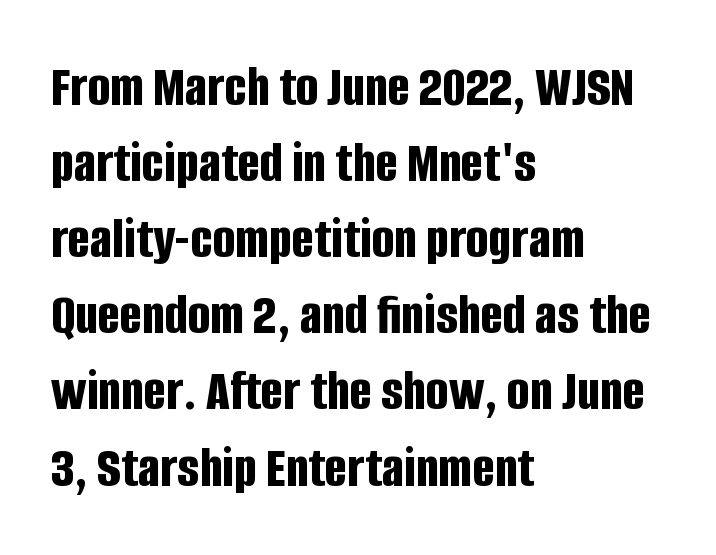
Q: Is the text bold? A: Yes.
Q: Is the text italic (slanted)? A: No, it is upright.
Q: Is the typeface a serif or a sans-serif typeface? A: Sans-serif.
Q: Is the text underlined? A: No.
Q: How is the paragraph aligned? A: Left-aligned.
Q: Is the spacing between letters normal or unusually wide? A: Normal.
Q: Is the spacing between lines tight, normal or loose? A: Normal.
Q: Width (condensed, normal, or wide)? A: Condensed.
Q: Stroke contrast? A: Low.
Q: x-height? A: Large.
Q: Monospaced? A: No.
